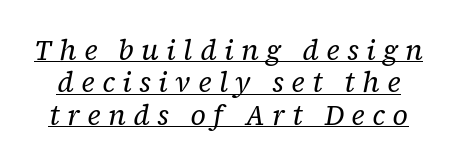
{"serif": "yes", "italic": "yes", "lean": "right", "slant_degrees": 12, "bold": "no", "weight": "regular", "width": "normal", "stroke_contrast": "low", "x_height": "medium", "monospaced": "no", "underline": "yes", "line_spacing_ratio": 1.16, "letter_spacing": "wide", "letter_spacing_em": 0.27, "glyph_px": 28}
